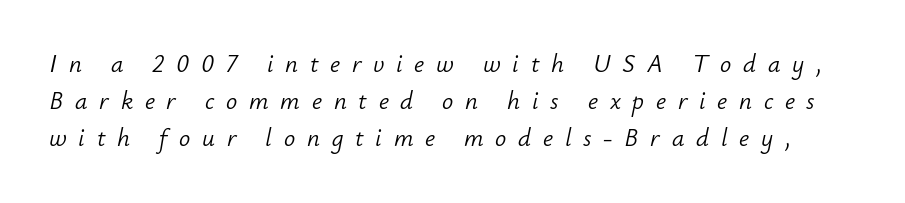
{"italic": "yes", "lean": "right", "slant_degrees": 12, "bold": "no", "underline": "no", "line_spacing": "normal", "line_spacing_ratio": 1.48, "letter_spacing": "wide", "letter_spacing_em": 0.47, "glyph_px": 25}
